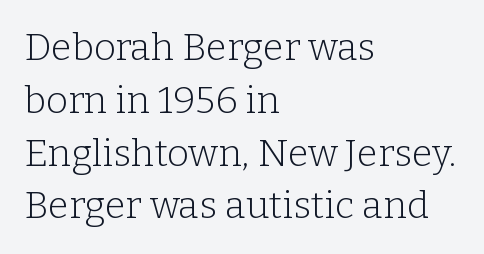
Q: Is the text bold? A: No.
Q: Is the text italic (slanted)? A: No, it is upright.
Q: Is the typeface a serif or a sans-serif typeface? A: Serif.
Q: Is the text underlined? A: No.
Q: How is the paragraph aligned? A: Left-aligned.
Q: Is the spacing between letters normal or unusually wide? A: Normal.
Q: Is the spacing between lines tight, normal or loose? A: Normal.
Q: Width (condensed, normal, or wide)? A: Normal.
Q: Stroke contrast? A: Low.
Q: x-height? A: Medium.
Q: Monospaced? A: No.
